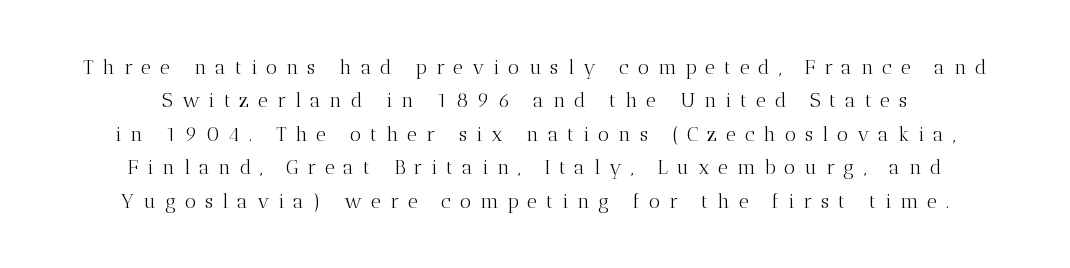
{"italic": "no", "bold": "no", "underline": "no", "align": "center", "line_spacing": "normal", "line_spacing_ratio": 1.67, "letter_spacing": "wide", "letter_spacing_em": 0.44, "glyph_px": 20}
